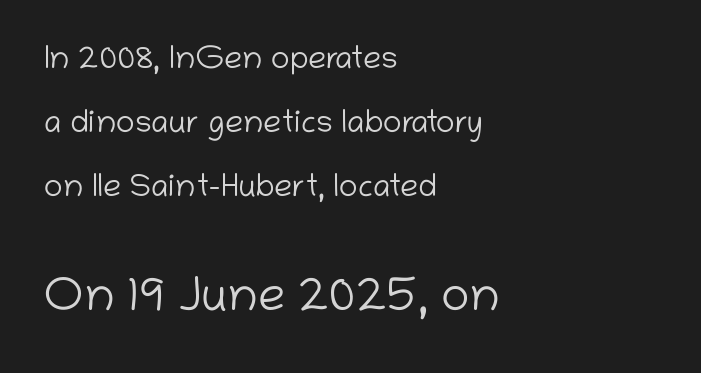
Q: Is the text bold? A: No.
Q: Is the text italic (slanted)? A: No, it is upright.
Q: Is the typeface a serif or a sans-serif typeface? A: Sans-serif.
Q: Is the text underlined? A: No.
Q: How is the paragraph aligned? A: Left-aligned.
Q: Is the spacing between letters normal or unusually wide? A: Normal.
Q: Is the spacing between lines tight, normal or loose? A: Loose.
Q: Which block of text is set in a larger size, the first (top) or the second (bottom)? A: The second (bottom) one.
Q: Width (condensed, normal, or wide)? A: Normal.
Q: Stroke contrast? A: Low.
Q: x-height? A: Medium.
Q: Monospaced? A: No.
